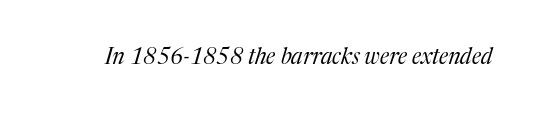
The image shows 22 px text type, italic (leaning right); set normal letter spacing, not underlined.
